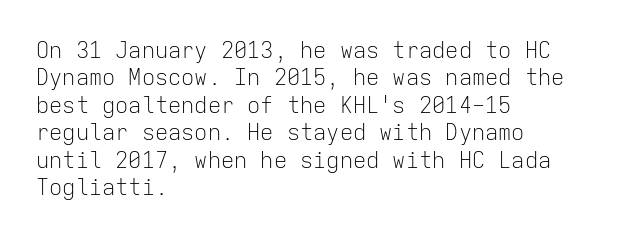
{"italic": "no", "bold": "no", "underline": "no", "align": "left", "line_spacing": "normal", "line_spacing_ratio": 1.25, "letter_spacing": "normal", "letter_spacing_em": 0.0, "glyph_px": 22}
